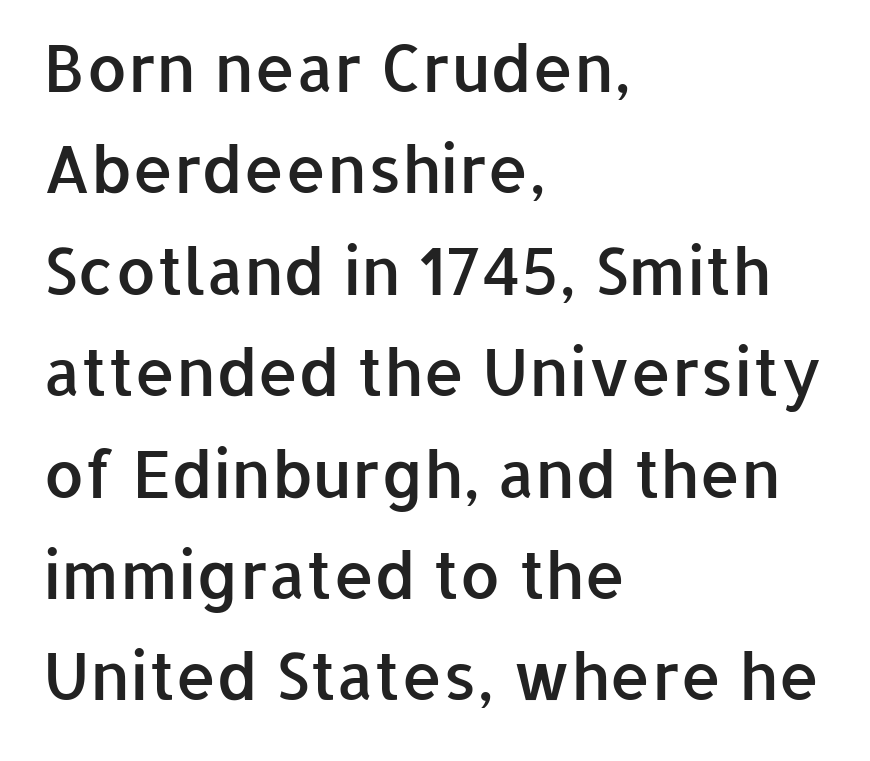
The image shows 65 px semibold sans-serif type, upright; set left-aligned, normal line spacing (1.56x), normal letter spacing, not underlined; low stroke contrast and a medium x-height.
